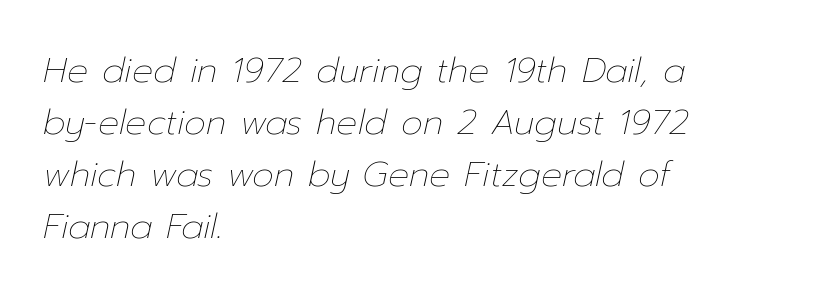
Q: Is the text bold? A: No.
Q: Is the text italic (slanted)? A: Yes, it leans right by about 12 degrees.
Q: Is the text underlined? A: No.
Q: How is the paragraph aligned? A: Left-aligned.
Q: Is the spacing between letters normal or unusually wide? A: Normal.
Q: Is the spacing between lines tight, normal or loose? A: Normal.
Q: Width (condensed, normal, or wide)? A: Normal.
Q: Stroke contrast? A: Low.
Q: x-height? A: Medium.
Q: Monospaced? A: No.
